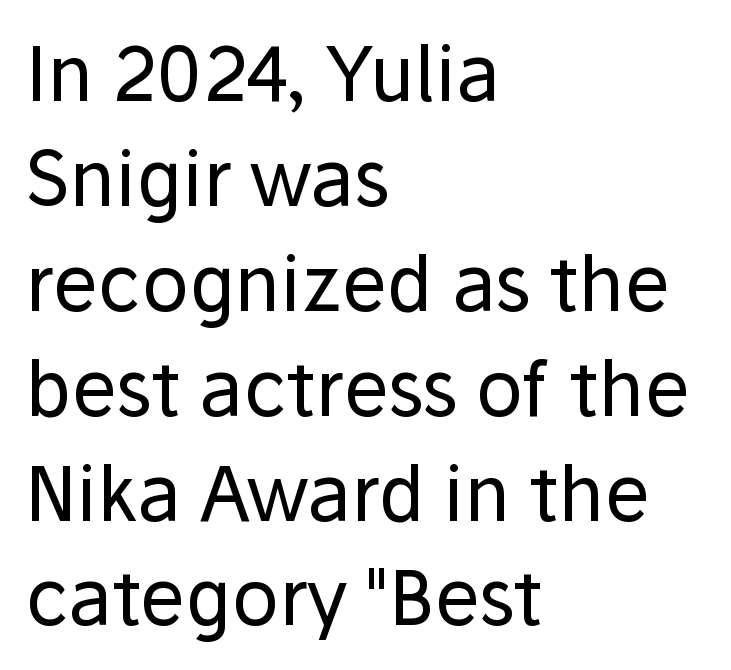
Q: Is the text bold? A: No.
Q: Is the text italic (slanted)? A: No, it is upright.
Q: Is the typeface a serif or a sans-serif typeface? A: Sans-serif.
Q: Is the text underlined? A: No.
Q: How is the paragraph aligned? A: Left-aligned.
Q: Is the spacing between letters normal or unusually wide? A: Normal.
Q: Is the spacing between lines tight, normal or loose? A: Normal.
Q: Width (condensed, normal, or wide)? A: Normal.
Q: Stroke contrast? A: Low.
Q: x-height? A: Medium.
Q: Monospaced? A: No.
